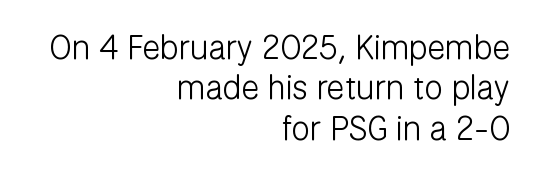
The letters advance in unequal steps, a hallmark of proportional type. The passage shown is not bold in any degree. Inter-character spacing is left at the font's built-in metrics. You can tell from the bare stems that sans-serif type was used. Lines of text with bare space underneath.
